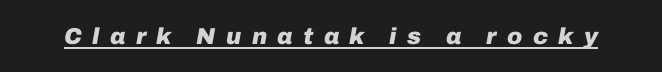
{"italic": "yes", "lean": "right", "slant_degrees": 10, "bold": "yes", "underline": "yes", "letter_spacing": "wide", "letter_spacing_em": 0.45, "glyph_px": 23}
